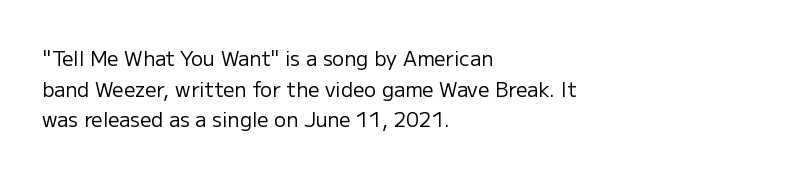
Q: Is the text bold? A: No.
Q: Is the text italic (slanted)? A: No, it is upright.
Q: Is the text underlined? A: No.
Q: How is the paragraph aligned? A: Left-aligned.
Q: Is the spacing between letters normal or unusually wide? A: Normal.
Q: Is the spacing between lines tight, normal or loose? A: Normal.
